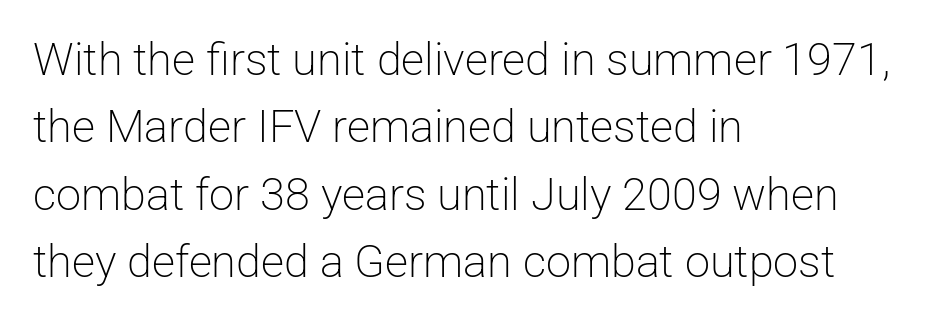
{"serif": "no", "italic": "no", "bold": "no", "weight": "light", "width": "normal", "stroke_contrast": "low", "x_height": "medium", "monospaced": "no", "underline": "no", "align": "left", "line_spacing": "normal", "line_spacing_ratio": 1.5, "letter_spacing": "normal", "letter_spacing_em": 0.0, "glyph_px": 45}
